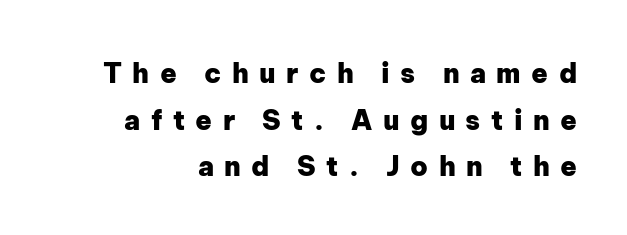
The image shows 27 px bold type, upright; set line spacing 1.73x, unusually wide letter spacing (+0.39 em), not underlined.
